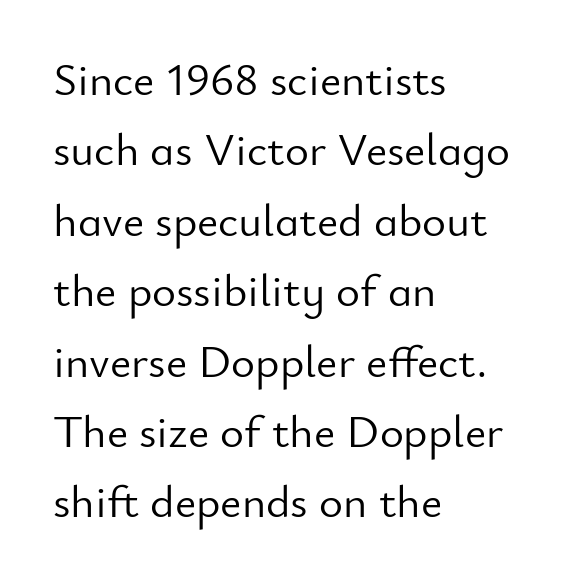
{"serif": "no", "italic": "no", "bold": "no", "weight": "light", "width": "normal", "stroke_contrast": "low", "x_height": "small", "monospaced": "no", "underline": "no", "align": "left", "line_spacing": "normal", "line_spacing_ratio": 1.53, "letter_spacing": "normal", "letter_spacing_em": 0.0, "glyph_px": 46}
